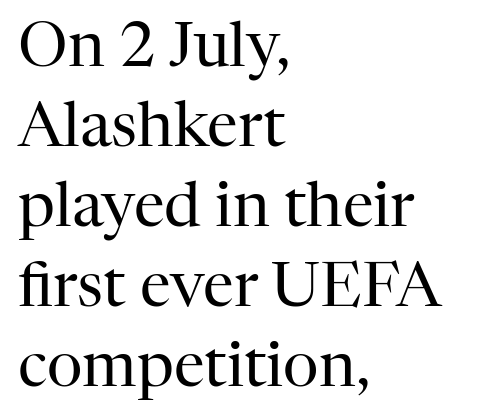
The image shows 62 px regular-weight serif type, upright; set left-aligned, normal line spacing (1.29x), normal letter spacing, not underlined; high stroke contrast and a medium x-height.
